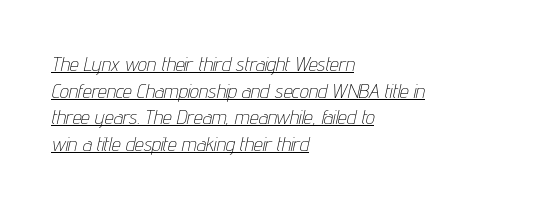
The rendering keeps characters at their native spacing. Weight: not bold — regular or lighter. The typesetter chose a ragged-right arrangement here. This block has exactly the height ordinary leading produces. Would a proofreader flag this as italicized? Yes.
